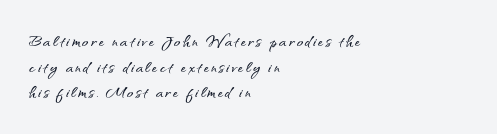
Q: Is the text italic (slanted)? A: Yes.
Q: Is the text underlined? A: No.
Q: How is the paragraph aligned? A: Left-aligned.
